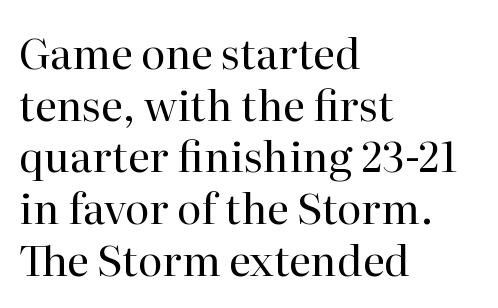
The image shows 42 px regular-weight serif type, upright; set left-aligned, line spacing 1.23x, normal letter spacing, not underlined; high stroke contrast and a medium x-height.
